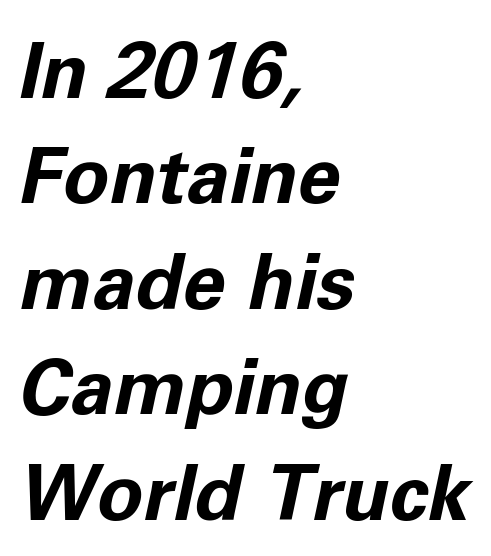
The image shows 77 px bold type, italic (leaning right); set left-aligned, normal line spacing (1.37x), normal letter spacing, not underlined; low stroke contrast and a medium x-height.
